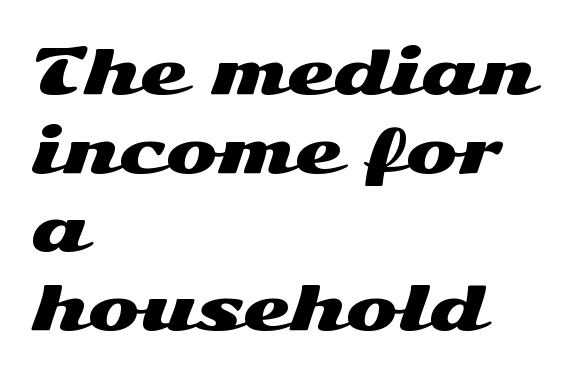
{"serif": "no", "width": "wide", "stroke_contrast": "medium", "x_height": "medium", "monospaced": "no", "underline": "no", "align": "left", "line_spacing": "normal", "line_spacing_ratio": 1.27, "letter_spacing": "normal", "letter_spacing_em": 0.0, "glyph_px": 62}
